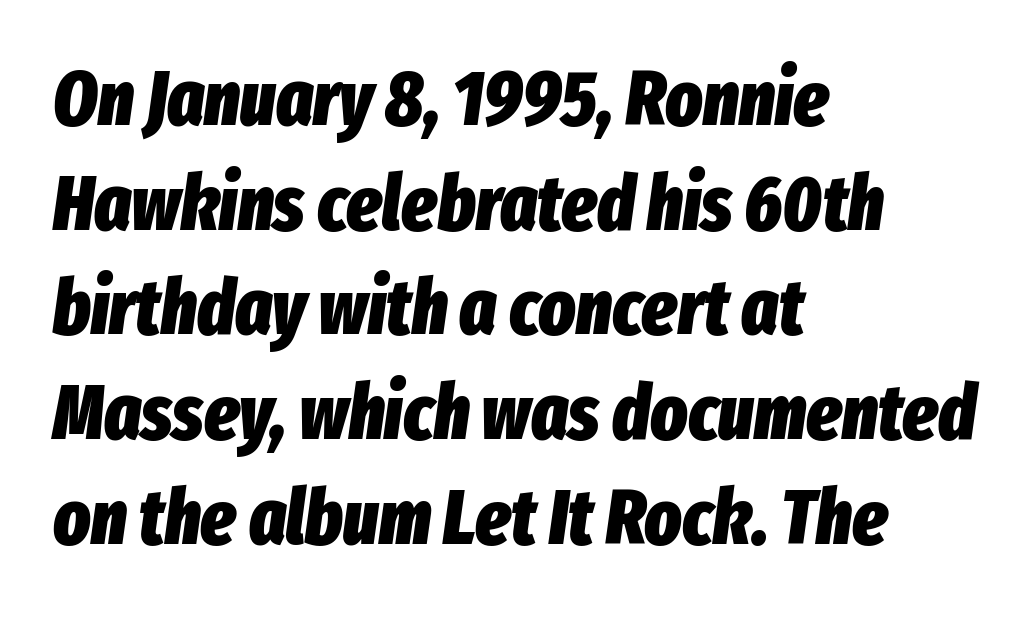
The image shows 77 px heavy, condensed type, italic (leaning right); set left-aligned, normal line spacing (1.36x), normal letter spacing, not underlined; low stroke contrast and a medium x-height.
